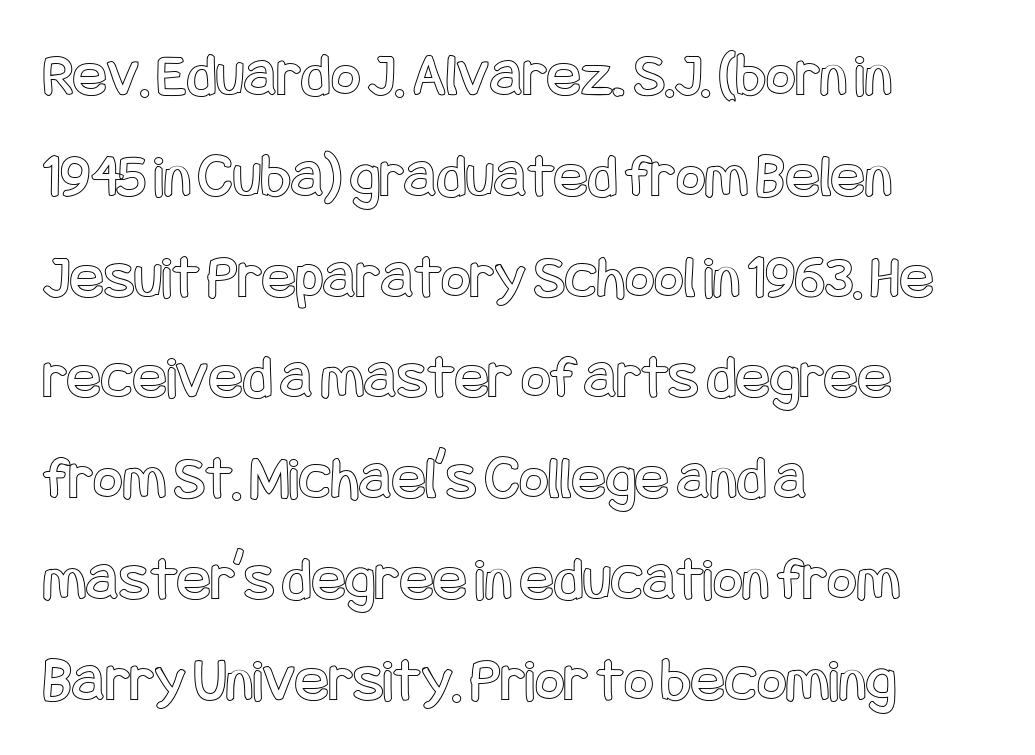
The foot of each line stays bare and open. This sample keeps an unexceptional amount of space between lines. Tracking here is standard; glyphs follow each other at the usual distance. The setting favours the left margin, as ordinary paragraphs usually do.
